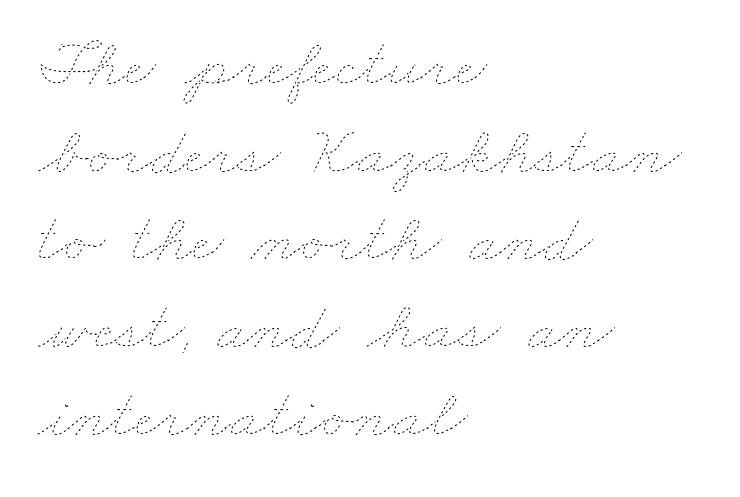
Q: Is the text bold? A: No.
Q: Is the text underlined? A: No.
Q: How is the paragraph aligned? A: Left-aligned.
Q: Is the spacing between letters normal or unusually wide? A: Normal.
Q: Is the spacing between lines tight, normal or loose? A: Normal.
Q: Width (condensed, normal, or wide)? A: Wide.
Q: Stroke contrast? A: Low.
Q: x-height? A: Small.
Q: Monospaced? A: No.
